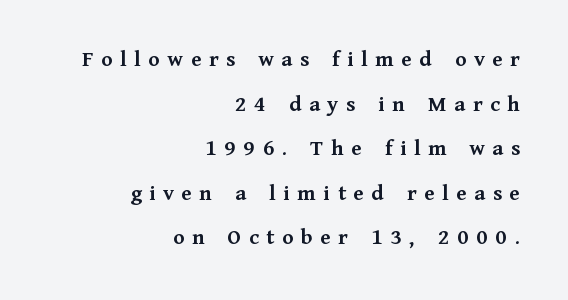
{"italic": "no", "bold": "yes", "underline": "no", "align": "right", "line_spacing": "loose", "line_spacing_ratio": 1.94, "letter_spacing": "wide", "letter_spacing_em": 0.33, "glyph_px": 23}
